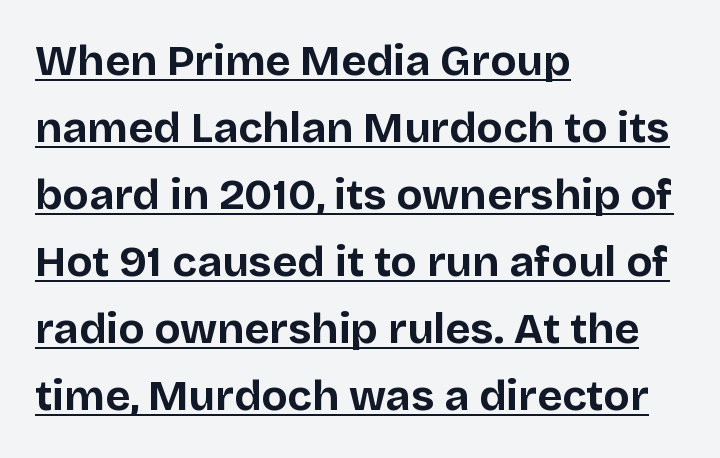
Its strokes are broad and dark, the hallmark of bold type. The lines in this sample share a left origin and differ only in where they stop. This is sans-serif lettering, the kind often seen on screens and signage. The face used here is rendered with its standard letterfit.
